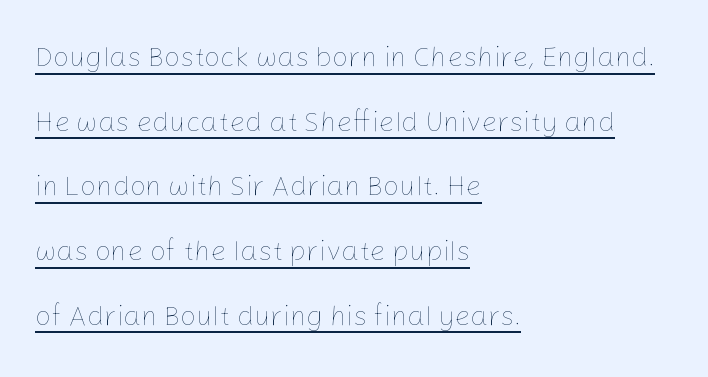
Words appear dense and cohesive because spacing is normal. Descenders here cross a horizontal rule under the line. Interline gaps are noticeably wide in this sample. Posture: vertical.
